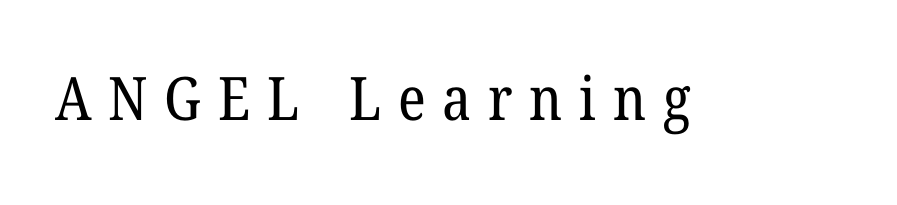
Stroke terminals: seriffed. The passage shown has open, widely tracked lettering throughout. The strip under each line holds only bare page. Letters have the restrained weight of plain body copy at most.
